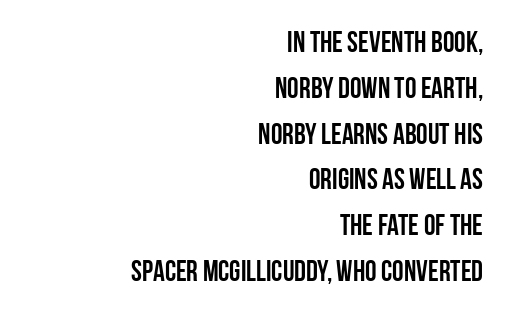
The image shows 29 px semibold, condensed sans-serif type, upright; set right-aligned, normal line spacing (1.58x), normal letter spacing, not underlined; low stroke contrast and a large x-height.
